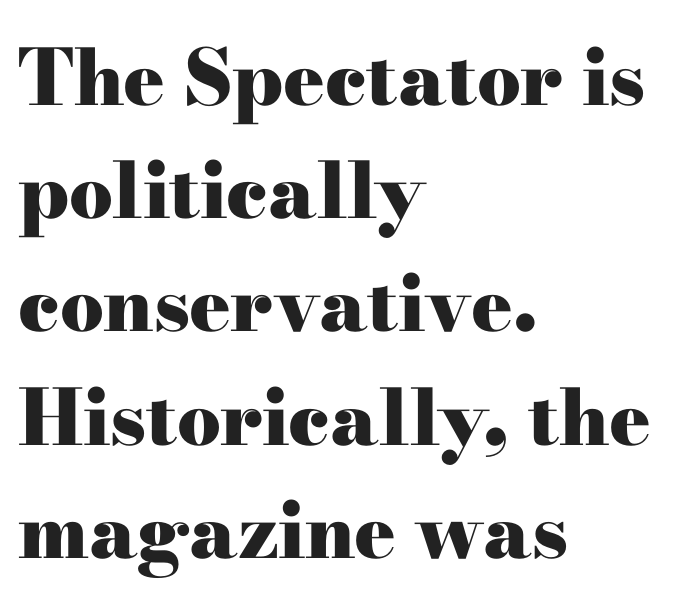
The image shows 77 px heavy, wide serif type, upright; set left-aligned, normal line spacing (1.47x), normal letter spacing, not underlined; high stroke contrast and a small x-height.
